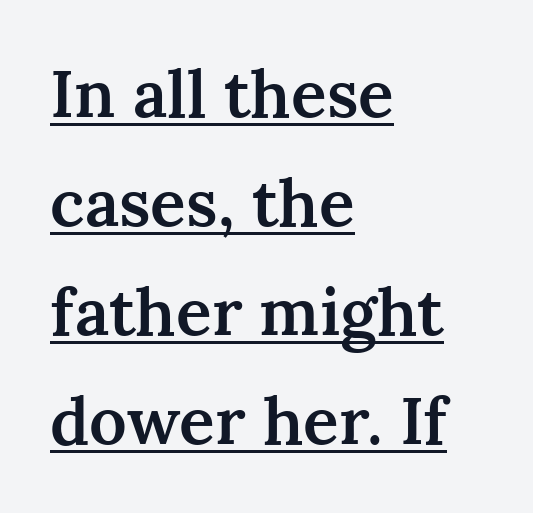
{"serif": "yes", "italic": "no", "bold": "semi", "weight": "semibold", "width": "normal", "stroke_contrast": "medium", "x_height": "medium", "monospaced": "no", "underline": "yes", "align": "left", "line_spacing": "normal", "line_spacing_ratio": 1.65, "letter_spacing": "normal", "letter_spacing_em": 0.0, "glyph_px": 66}
